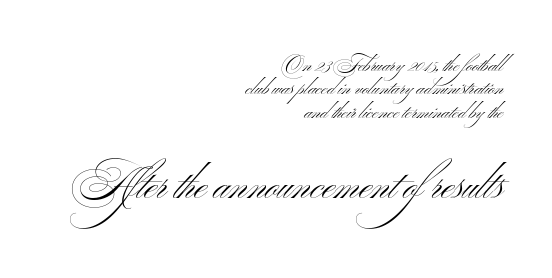
Q: Is the text bold? A: No.
Q: Is the text italic (slanted)? A: Yes.
Q: Is the typeface a serif or a sans-serif typeface? A: Sans-serif.
Q: Is the text underlined? A: No.
Q: How is the paragraph aligned? A: Right-aligned.
Q: Is the spacing between letters normal or unusually wide? A: Normal.
Q: Which block of text is set in a larger size, the first (top) or the second (bottom)? A: The second (bottom) one.
Q: Width (condensed, normal, or wide)? A: Wide.
Q: Stroke contrast? A: Medium.
Q: x-height? A: Small.
Q: Monospaced? A: No.
